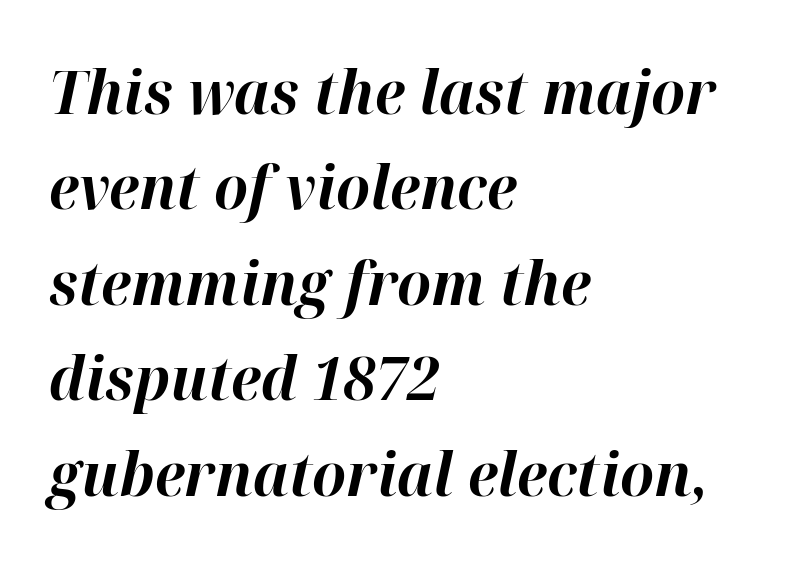
The image shows 60 px bold type, italic (leaning right); set left-aligned, normal line spacing (1.59x), normal letter spacing, not underlined; high stroke contrast and a medium x-height.
